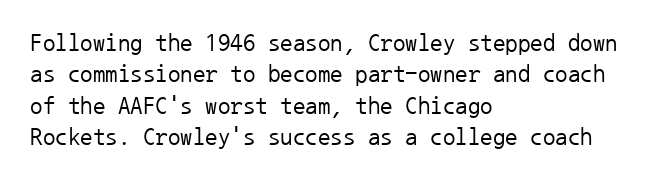
The image shows 25 px text type, upright; set left-aligned, normal line spacing (1.26x), normal letter spacing, not underlined.
